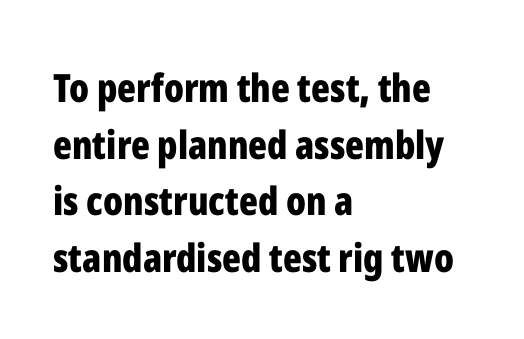
The image shows 39 px bold, condensed sans-serif type, upright; set left-aligned, normal line spacing (1.45x), normal letter spacing, not underlined; low stroke contrast and a medium x-height.
